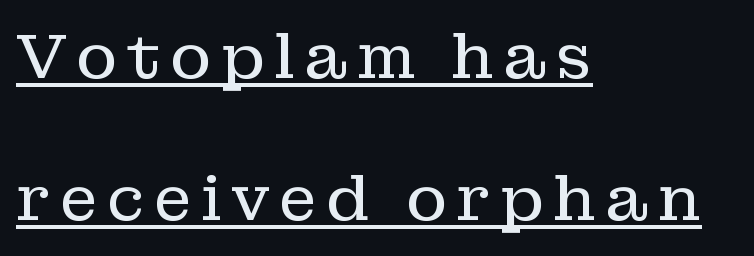
Q: Is the text bold? A: No.
Q: Is the text italic (slanted)? A: No, it is upright.
Q: Is the typeface a serif or a sans-serif typeface? A: Serif.
Q: Is the text underlined? A: Yes.
Q: How is the paragraph aligned? A: Left-aligned.
Q: Is the spacing between lines tight, normal or loose? A: Loose.
Q: Width (condensed, normal, or wide)? A: Normal.
Q: Stroke contrast? A: Low.
Q: x-height? A: Medium.
Q: Monospaced? A: No.
